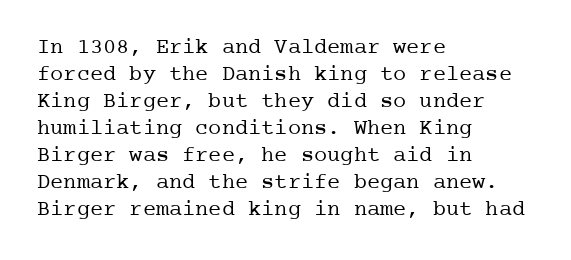
{"italic": "no", "bold": "no", "underline": "no", "align": "left", "line_spacing_ratio": 1.23, "letter_spacing": "normal", "letter_spacing_em": 0.0, "glyph_px": 22}
